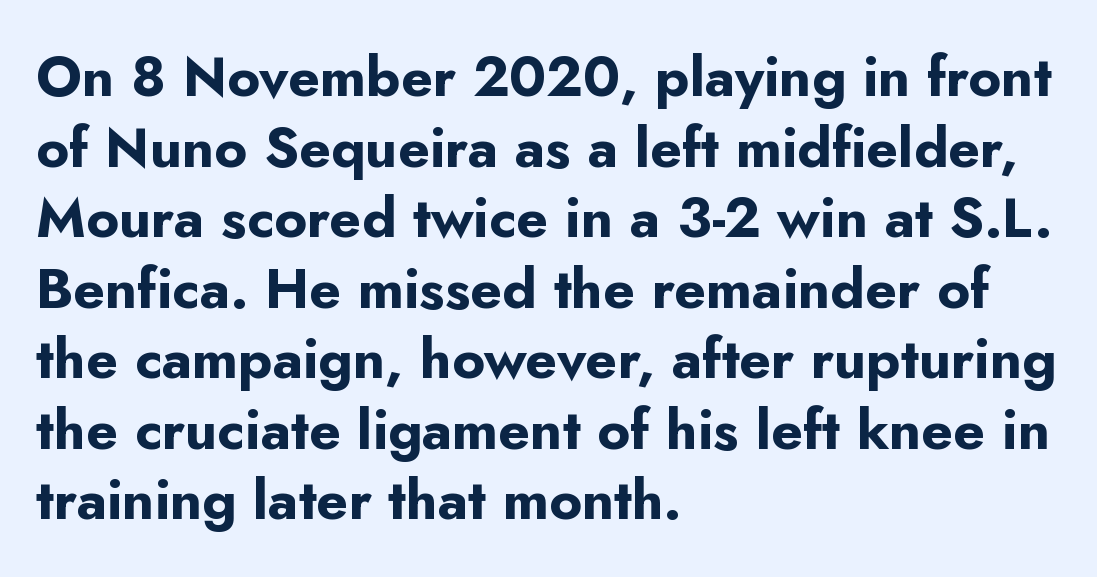
{"serif": "no", "italic": "no", "bold": "yes", "weight": "bold", "width": "normal", "stroke_contrast": "low", "x_height": "small", "monospaced": "no", "underline": "no", "align": "left", "line_spacing": "normal", "line_spacing_ratio": 1.26, "letter_spacing": "normal", "letter_spacing_em": 0.0, "glyph_px": 56}
